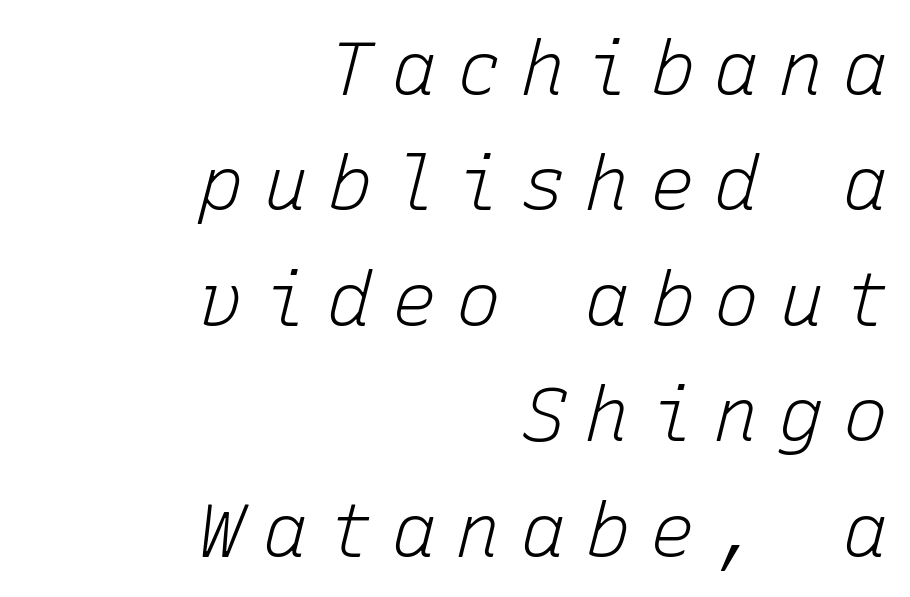
The image shows 75 px light type, italic (leaning right), monospaced; set right-aligned, normal line spacing (1.54x), unusually wide letter spacing (+0.26 em), not underlined; low stroke contrast and a medium x-height.
